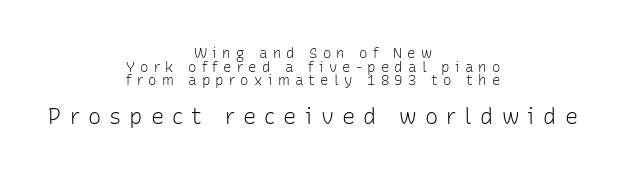
Q: Is the text bold? A: No.
Q: Is the text italic (slanted)? A: No, it is upright.
Q: Is the text underlined? A: No.
Q: How is the paragraph aligned? A: Centered.
Q: Is the spacing between letters normal or unusually wide? A: Unusually wide.
Q: Is the spacing between lines tight, normal or loose? A: Tight.
Q: Which block of text is set in a larger size, the first (top) or the second (bottom)? A: The second (bottom) one.
